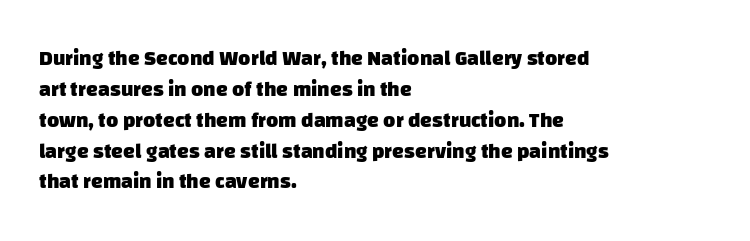
Q: Is the text bold? A: Yes.
Q: Is the text underlined? A: No.
Q: How is the paragraph aligned? A: Left-aligned.
Q: Is the spacing between letters normal or unusually wide? A: Normal.
Q: Is the spacing between lines tight, normal or loose? A: Normal.
